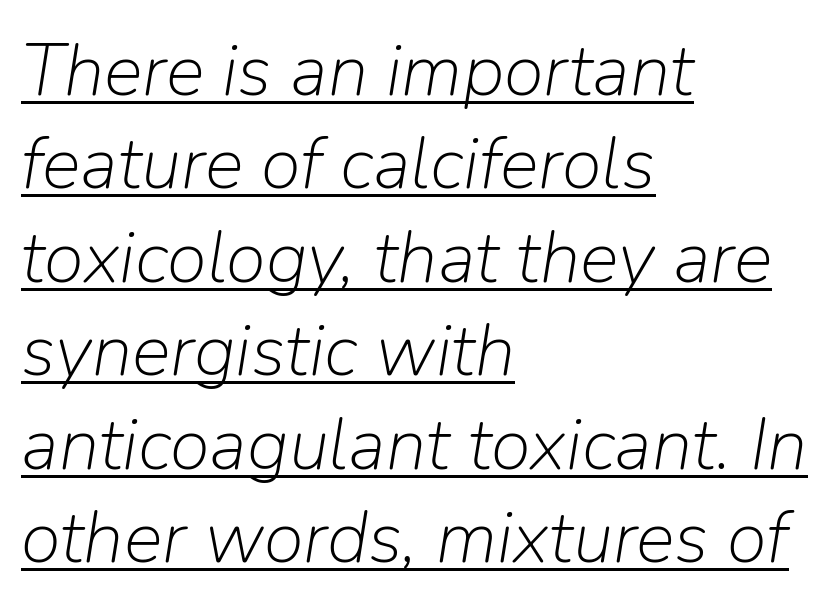
The passage shown has conventional tracking throughout. Note the varied advance widths — an 'i' is clearly narrower than an 'm'. Casual observation: everything's shoved over to the left. The string is rendered with underlining switched on. The glyphs look as if they've been sheared to an angle.
